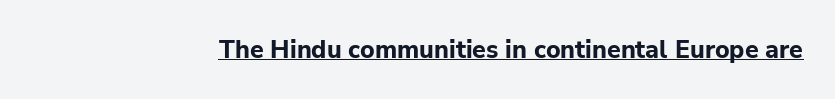
The face used here appears with an underline applied. Nope, not italic — everything's standing straight. This is heavy type, rendered in bold. Nobody touched the tracking dial on this one.
